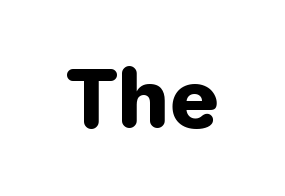
Type style note: lacks serifs. Students, this is bold: see how much ink each stroke carries. This sample has the flowing, uneven cadence of proportional lettering. Look at the tracking — it's just the regular setting, nothing added. The foot of each line stays bare and open. This sample uses an upright cut, with every glyph sitting square on the baseline.
